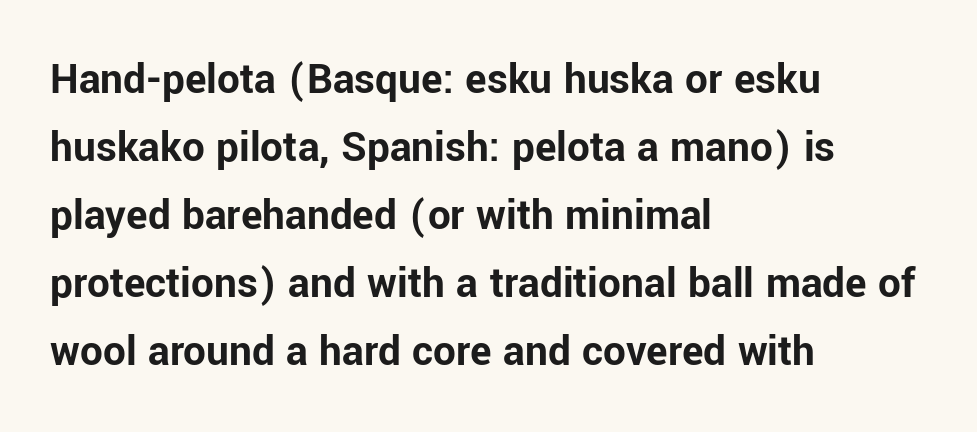
The image shows 45 px bold sans-serif type, upright; set left-aligned, normal line spacing (1.51x), normal letter spacing, not underlined; low stroke contrast and a medium x-height.
